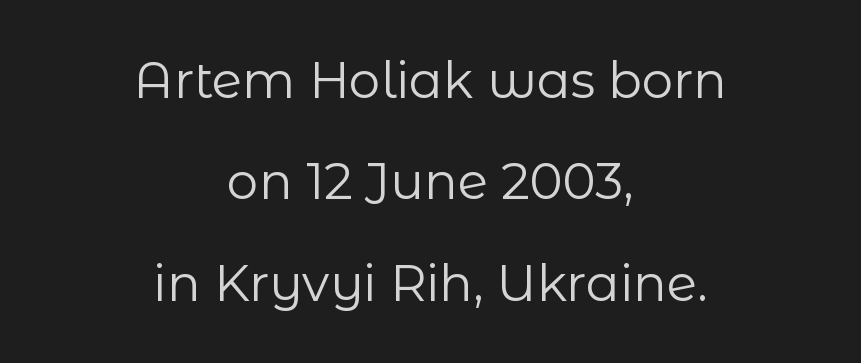
Unlike a traditional serif, this face leaves its strokes unadorned. Quick note: not italic, upright. Honestly, there is no underline to notice here at all. Where is the straight margin? There isn't one; the lines are centered. You could not count columns in this text — the font is proportionally spaced. Is there much room between lines? Yes — plenty of vertical air separates them.
